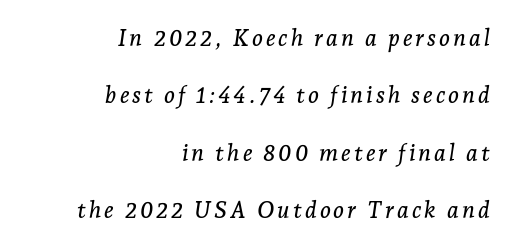
Check under the words: just untouched page. This is oblique type, the kind used for emphasis or titles. Reading down the block, your eye finds every line finishing at a fixed right position. These lines stand farther apart than default settings would place them.
